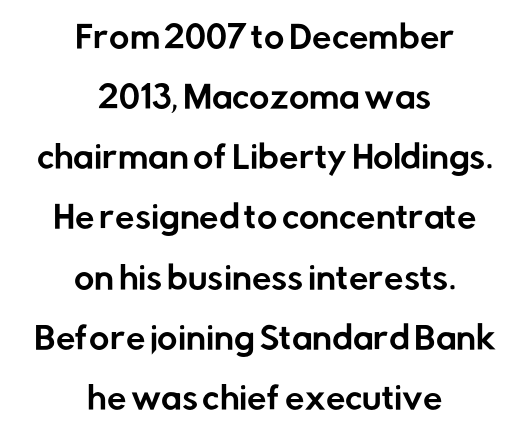
Note the varied advance widths — an 'i' is clearly narrower than an 'm'. Examine the stroke ends and you'll find no serifs. Is the letter spacing exaggerated? No — it looks like the ordinary default. The text block is weighted toward neither margin, spreading evenly from the middle.
